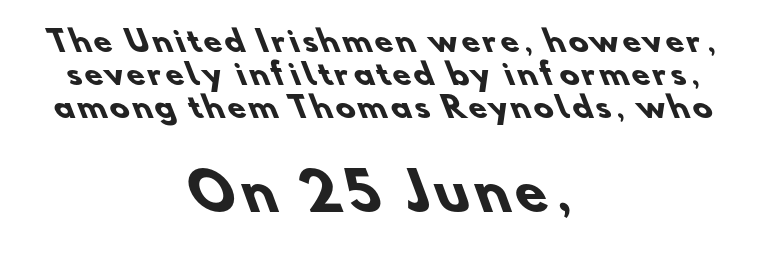
{"serif": "no", "bold": "yes", "weight": "heavy", "width": "normal", "stroke_contrast": "low", "x_height": "small", "monospaced": "no", "underline": "no", "align": "center", "line_spacing": "tight", "line_spacing_ratio": 1.14, "larger_block": "second", "size_ratio": 1.76, "glyph_px": 51}
